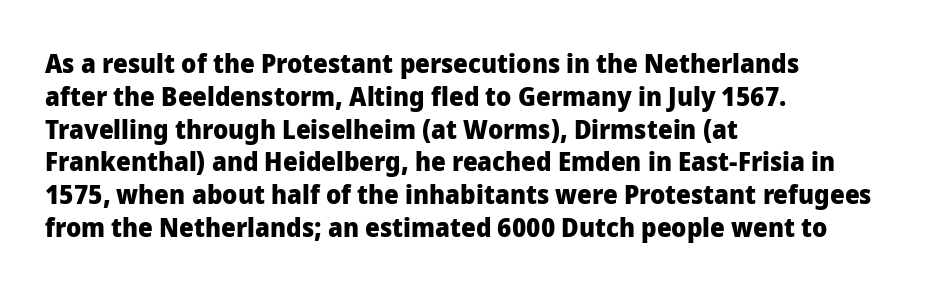
The image shows 26 px bold type, upright; set left-aligned, normal line spacing (1.26x), normal letter spacing, not underlined.
